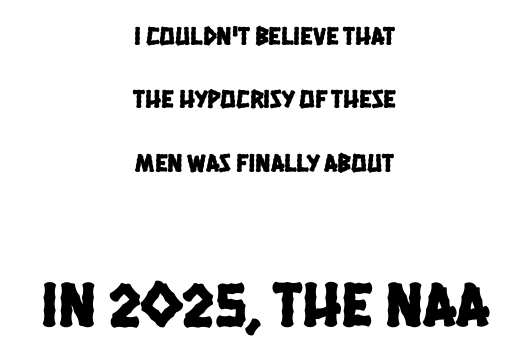
The image shows 64 px condensed sans-serif type; set centered, loose line spacing (2.44x), normal letter spacing, not underlined; the second (bottom) block is 2.46x larger; low stroke contrast and a large x-height.
